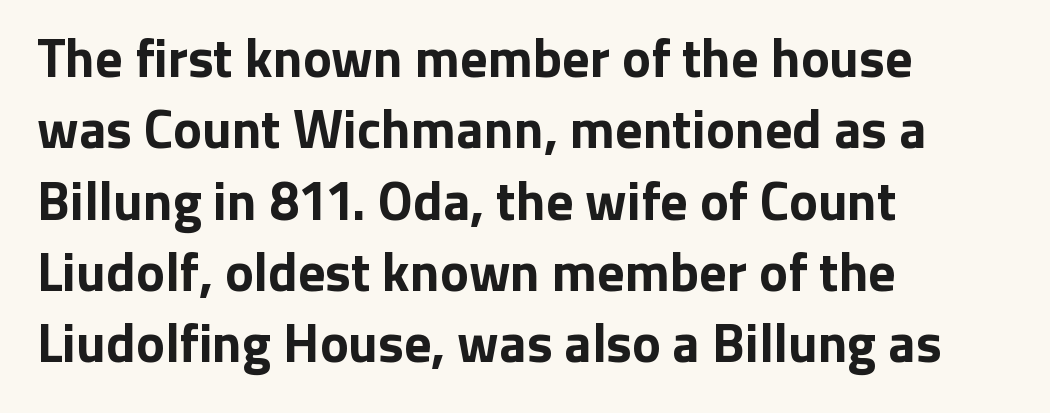
Emphasis by weight is at full strength: bold. The passage shown has conventional tracking throughout. You could not count columns in this text — the font is proportionally spaced. The rendering shows plain stroke endings on the letterforms — a sans-serif design. This rendering features lettering with no underline.
